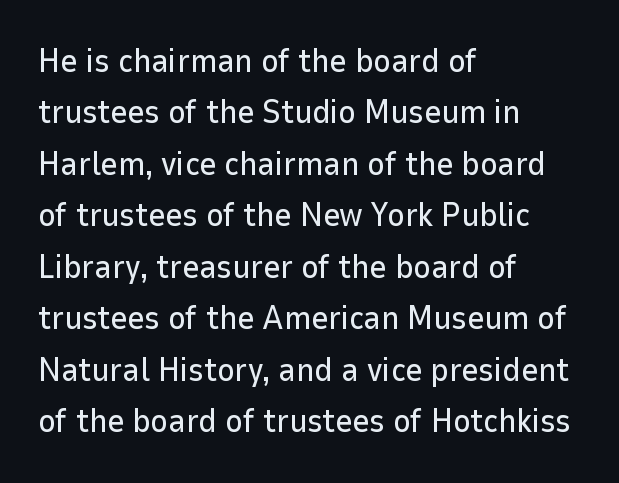
Q: Is the text italic (slanted)? A: No, it is upright.
Q: Is the typeface a serif or a sans-serif typeface? A: Sans-serif.
Q: Is the text underlined? A: No.
Q: How is the paragraph aligned? A: Left-aligned.
Q: Is the spacing between letters normal or unusually wide? A: Normal.
Q: Is the spacing between lines tight, normal or loose? A: Normal.
Q: Width (condensed, normal, or wide)? A: Normal.
Q: Stroke contrast? A: Low.
Q: x-height? A: Medium.
Q: Monospaced? A: No.
